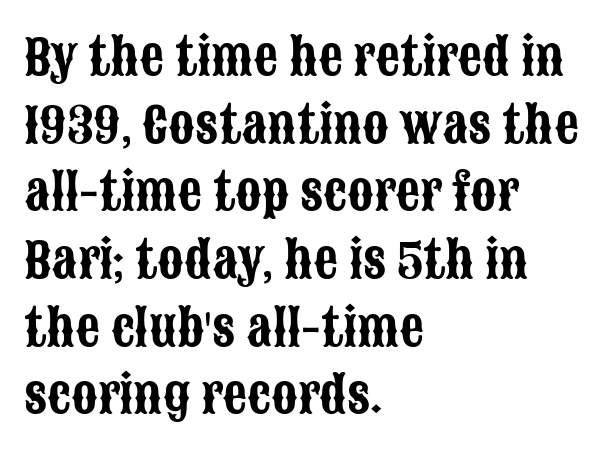
The image shows 48 px condensed sans-serif type, upright; set left-aligned, normal line spacing (1.41x), normal letter spacing, not underlined; low stroke contrast and a large x-height.
